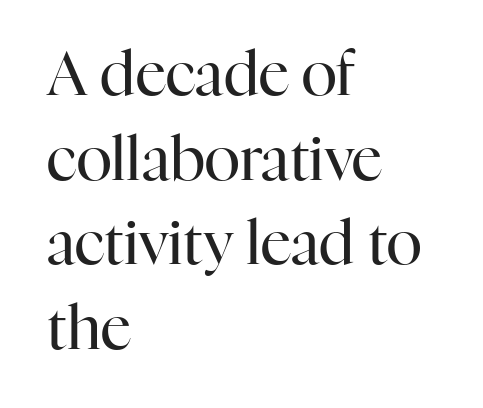
The weight tops out at a normal text grade. Do the characters align in a grid? No, the font is proportional. Posture: straight, roman, zero tilt. Each new line begins a customary step beneath the previous one. Stroke terminals: seriffed. Check the space under the baseline: it is left empty.
